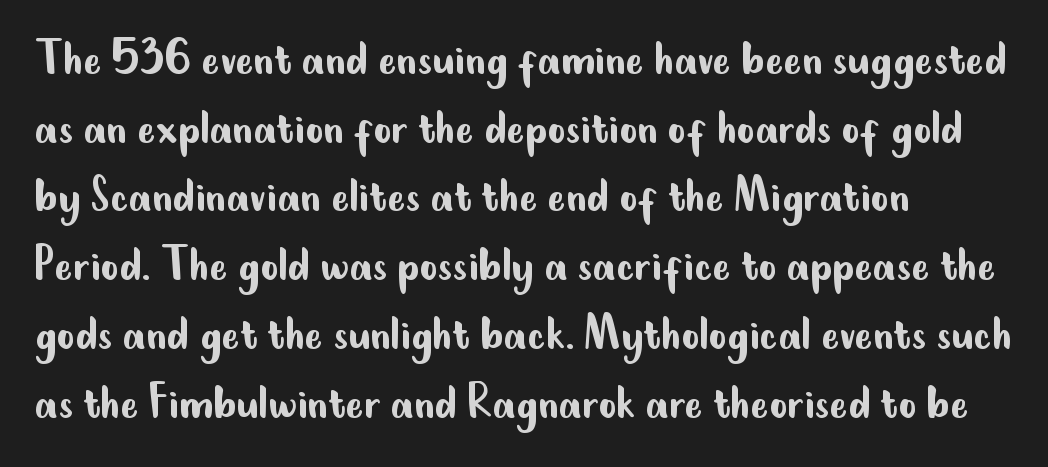
These lines are rendered in a variable-pitch font. Check the space under the baseline: it is left empty. Short note: letters normally spaced. Vertical strokes here are truly vertical.
